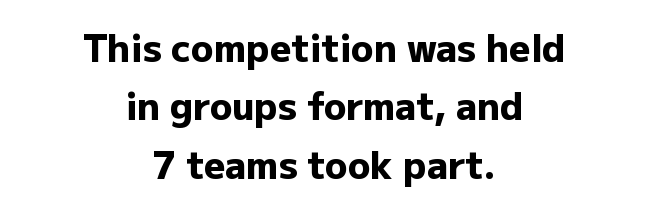
The image shows 37 px heavy sans-serif type, upright; set centered, normal line spacing (1.58x), normal letter spacing, not underlined; low stroke contrast and a medium x-height.
